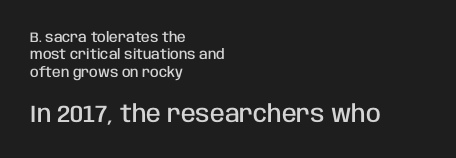
The image shows 24 px text type, upright; set left-aligned, normal line spacing (1.25x), normal letter spacing, not underlined; the second (bottom) block is 1.71x larger.
